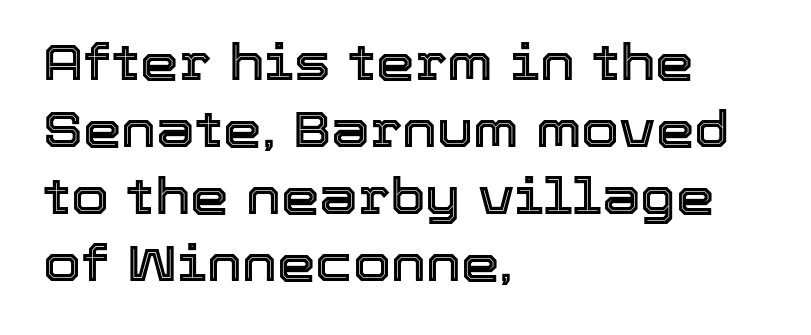
Leading: standard. Each letter keeps its own natural width here, so spacing adapts to shape. The horizontal fit of the characters is conventional and even. Posture: vertical. One-word summary of the alignment: left. The zone under the glyphs is completely vacant.
